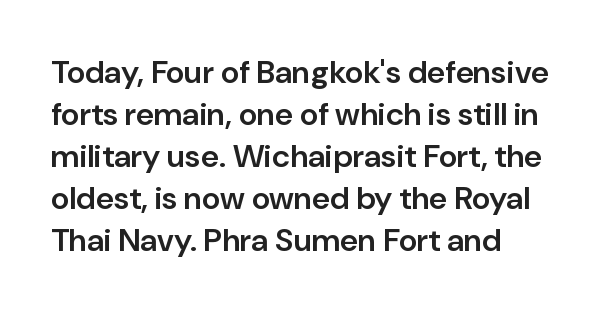
{"serif": "no", "italic": "no", "bold": "semi", "weight": "semibold", "width": "normal", "stroke_contrast": "low", "x_height": "medium", "monospaced": "no", "underline": "no", "align": "left", "line_spacing": "normal", "line_spacing_ratio": 1.31, "letter_spacing": "normal", "letter_spacing_em": 0.0, "glyph_px": 32}
